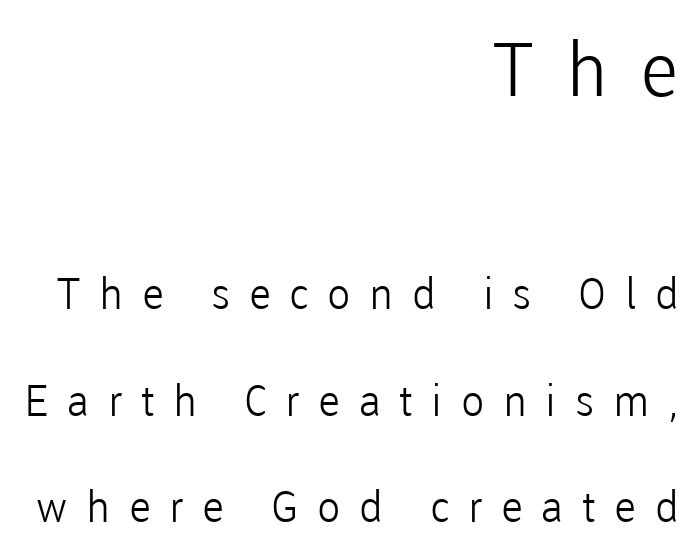
Unbolded letterforms with no extra heft. How would I describe the line gaps? Wide and relaxed. A sans-serif font was chosen for this passage. The gap between lines stays unmarked.
